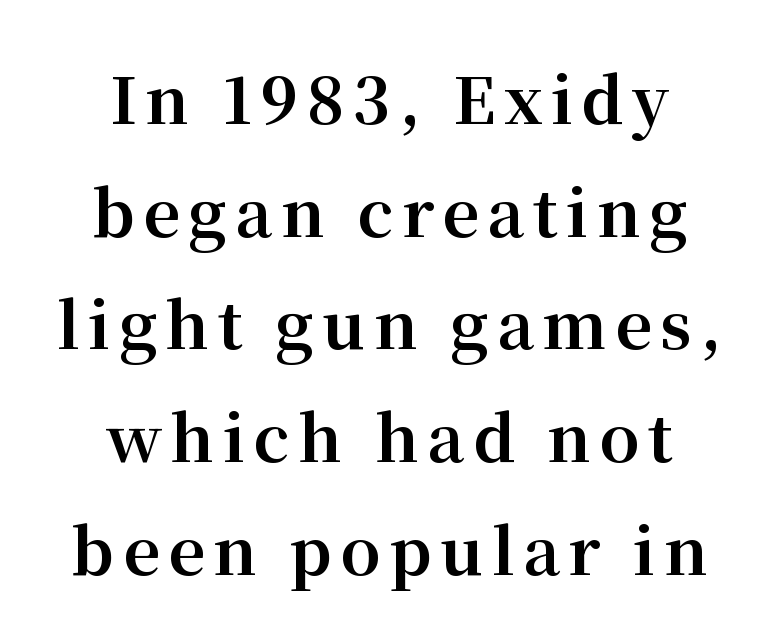
Style check: upright. Underlining? Definitely not there. Visually the block forms a symmetrical silhouette, jagged on both flanks. The passage shown is typed in a proportional face where columns would drift. Caption: bold face, heavy strokes.
